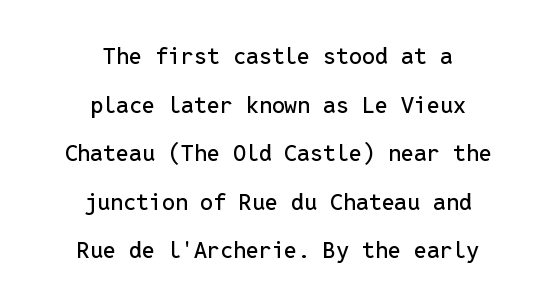
Q: Is the text italic (slanted)? A: No, it is upright.
Q: Is the text underlined? A: No.
Q: How is the paragraph aligned? A: Centered.
Q: Is the spacing between letters normal or unusually wide? A: Normal.
Q: Is the spacing between lines tight, normal or loose? A: Loose.
